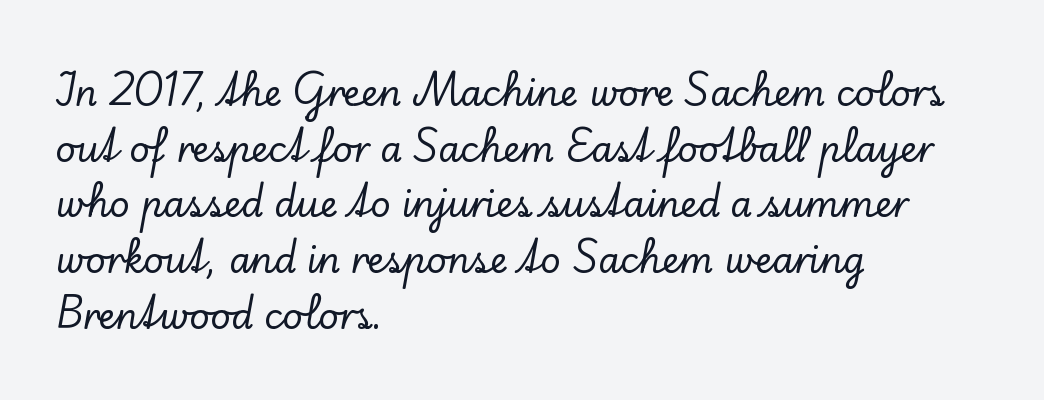
Q: Is the text italic (slanted)? A: Yes.
Q: Is the typeface a serif or a sans-serif typeface? A: Serif.
Q: Is the text underlined? A: No.
Q: How is the paragraph aligned? A: Left-aligned.
Q: Is the spacing between letters normal or unusually wide? A: Normal.
Q: Is the spacing between lines tight, normal or loose? A: Normal.
Q: Width (condensed, normal, or wide)? A: Normal.
Q: Stroke contrast? A: Low.
Q: x-height? A: Small.
Q: Monospaced? A: No.
